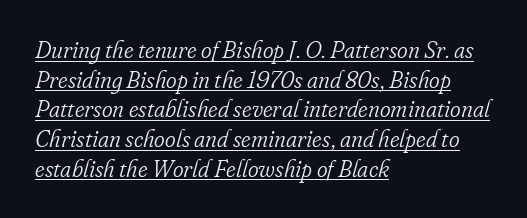
Underline: present. Posture: slanted. Think standard paragraph weight, or any step lighter than that. Does the leading feel generous? No, just average.
